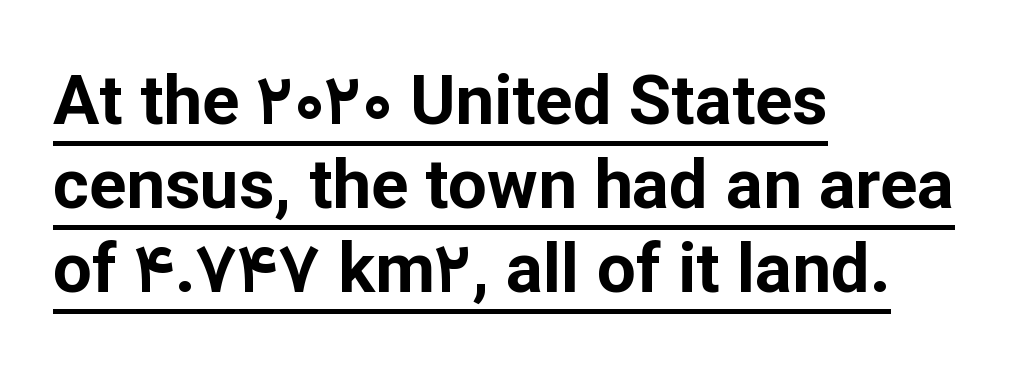
The image shows 69 px bold sans-serif type, upright; set left-aligned, line spacing 1.22x, normal letter spacing, underlined; low stroke contrast and a medium x-height.
